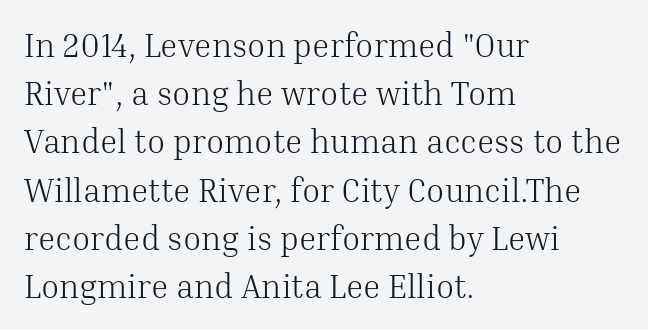
The letters stand upright; this is a roman face. These glyphs show unthickened strokes, regular width or finer. The rendering uses natural spacing where letterforms have individual widths. These lines stack with their left ends in a neat column. Summary of vertical rhythm: regular, with standard interline spacing.
